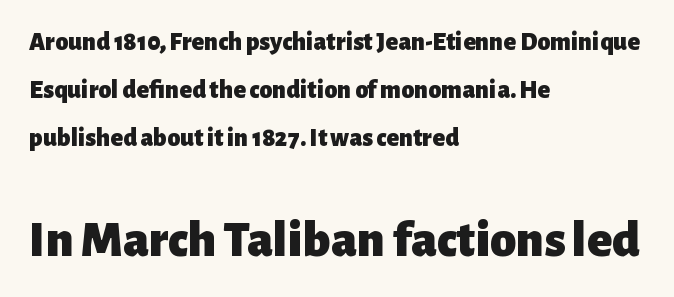
Q: Is the text bold? A: Yes.
Q: Is the text italic (slanted)? A: No, it is upright.
Q: Is the typeface a serif or a sans-serif typeface? A: Sans-serif.
Q: Is the text underlined? A: No.
Q: How is the paragraph aligned? A: Left-aligned.
Q: Is the spacing between letters normal or unusually wide? A: Normal.
Q: Which block of text is set in a larger size, the first (top) or the second (bottom)? A: The second (bottom) one.
Q: Width (condensed, normal, or wide)? A: Normal.
Q: Stroke contrast? A: Low.
Q: x-height? A: Medium.
Q: Monospaced? A: No.
